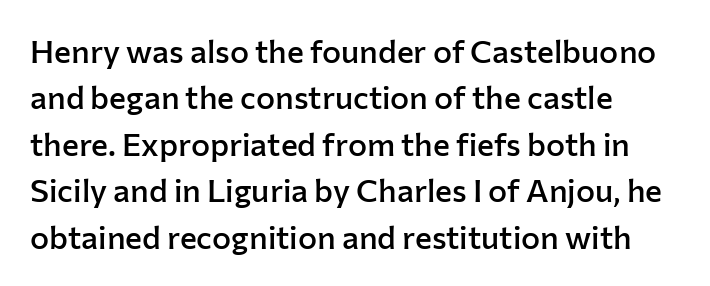
The image shows 32 px semibold sans-serif type, upright; set left-aligned, normal line spacing (1.45x), normal letter spacing, not underlined; low stroke contrast and a medium x-height.
